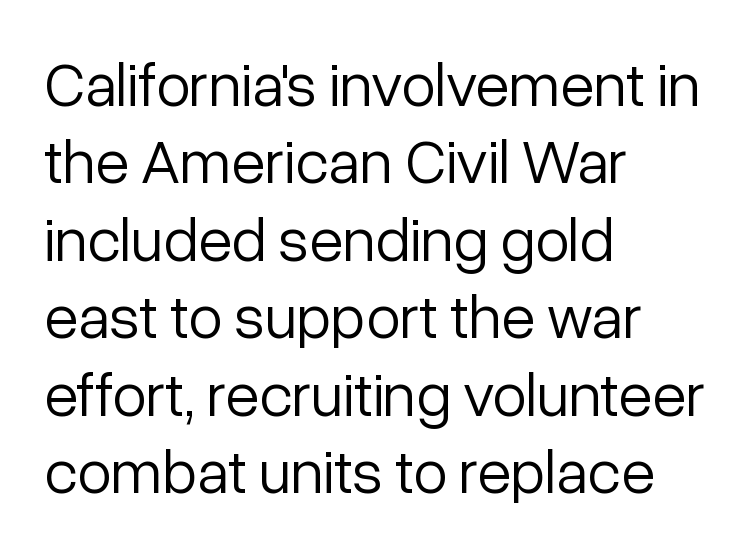
{"serif": "no", "italic": "no", "bold": "no", "weight": "light", "width": "normal", "stroke_contrast": "low", "x_height": "medium", "monospaced": "no", "underline": "no", "align": "left", "line_spacing": "normal", "line_spacing_ratio": 1.25, "letter_spacing": "normal", "letter_spacing_em": 0.0, "glyph_px": 62}
